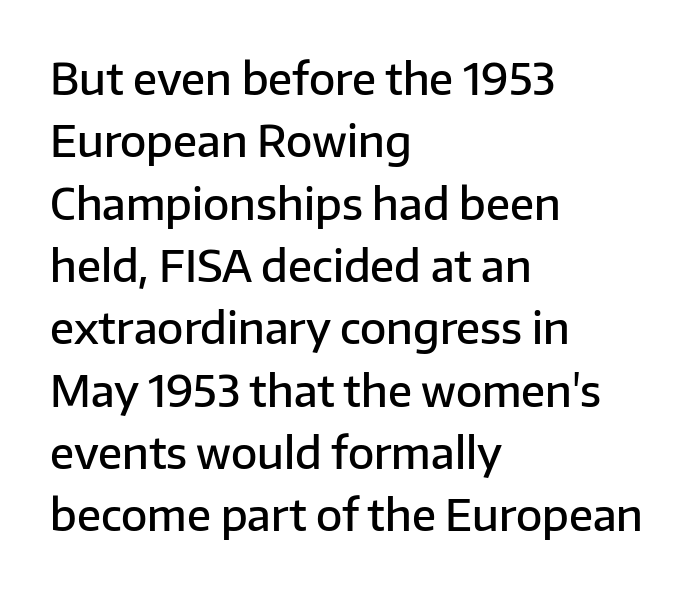
Is the block centered? No — it sits flush against the left margin. Beneath every word, the page is bare. Each new line begins a customary step beneath the previous one. On the weight axis this lands at semibold, roughly 600. Each word holds together tightly as a unit, with standard inter-letter gaps. Character widths vary here, with narrow letters taking less room than wide ones.
